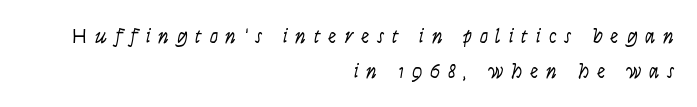
In CSS terms this would be text-align: right. Style check: oblique. Stroke mass is kept to a normal reading level or below. The space beneath each line is pristine and unruled. This block has exactly the height ordinary leading produces.
